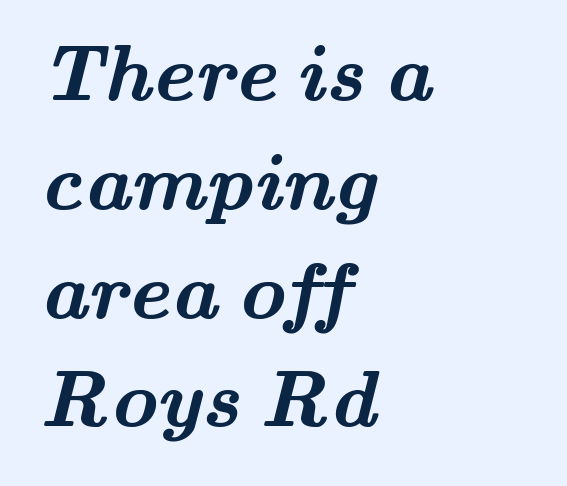
{"serif": "yes", "bold": "yes", "weight": "semibold", "width": "wide", "stroke_contrast": "medium", "x_height": "small", "monospaced": "no", "underline": "no", "align": "left", "line_spacing": "normal", "line_spacing_ratio": 1.36, "letter_spacing": "normal", "letter_spacing_em": 0.0, "glyph_px": 80}
